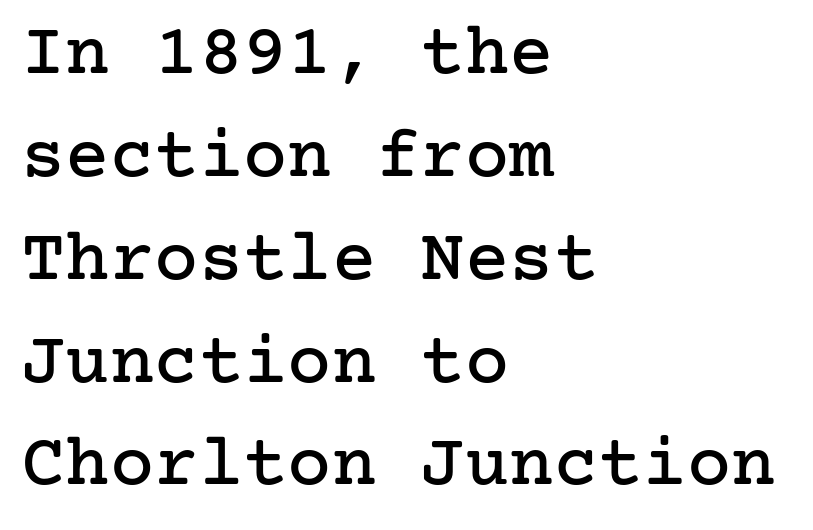
Q: Is the text italic (slanted)? A: No, it is upright.
Q: Is the typeface a serif or a sans-serif typeface? A: Serif.
Q: Is the text underlined? A: No.
Q: How is the paragraph aligned? A: Left-aligned.
Q: Is the spacing between letters normal or unusually wide? A: Normal.
Q: Is the spacing between lines tight, normal or loose? A: Normal.
Q: Width (condensed, normal, or wide)? A: Normal.
Q: Stroke contrast? A: Low.
Q: x-height? A: Medium.
